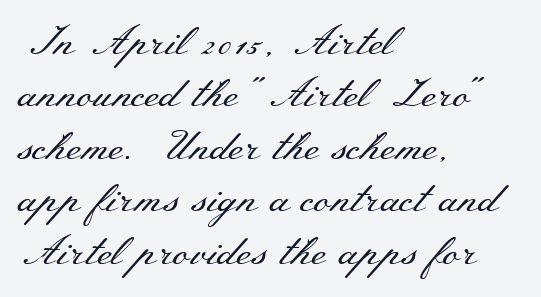
The image shows 41 px regular-weight, wide serif type; set left-aligned, normal line spacing (1.28x), normal letter spacing, not underlined; medium stroke contrast and a small x-height.
